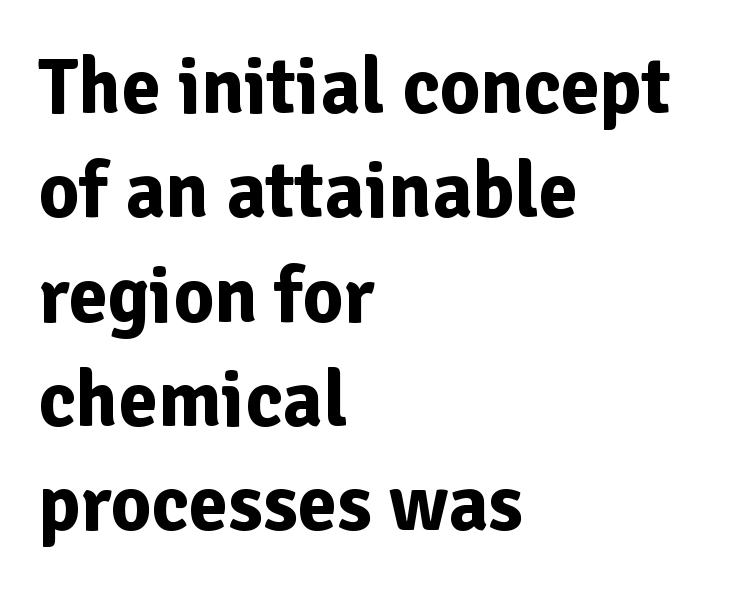
These lines are rendered in a variable-pitch font. Left-aligned paragraph, ragged on the right. Standard letterfit; no display-style spreading of the glyphs. Nothing sits at the stroke ends, so this counts as sans-serif. The specimen reads as upright at a glance. This sample keeps an unexceptional amount of space between lines.
